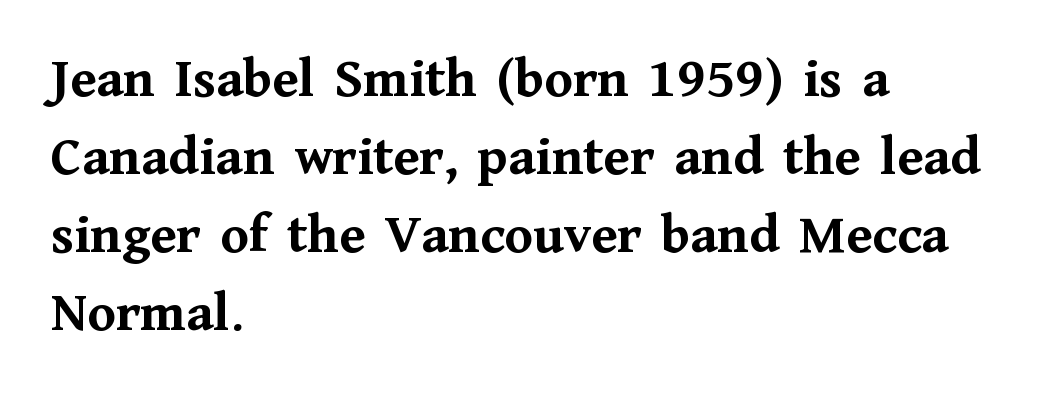
Q: Is the text bold? A: Yes.
Q: Is the text italic (slanted)? A: No, it is upright.
Q: Is the typeface a serif or a sans-serif typeface? A: Serif.
Q: Is the text underlined? A: No.
Q: How is the paragraph aligned? A: Left-aligned.
Q: Is the spacing between letters normal or unusually wide? A: Normal.
Q: Is the spacing between lines tight, normal or loose? A: Normal.
Q: Width (condensed, normal, or wide)? A: Normal.
Q: Stroke contrast? A: Medium.
Q: x-height? A: Medium.
Q: Monospaced? A: No.
